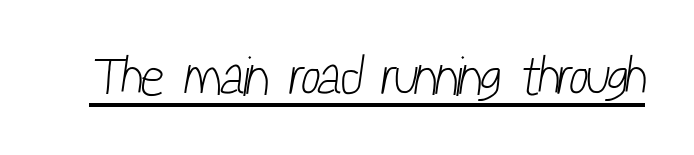
Q: Is the text bold? A: No.
Q: Is the typeface a serif or a sans-serif typeface? A: Sans-serif.
Q: Is the text underlined? A: Yes.
Q: Is the spacing between letters normal or unusually wide? A: Normal.
Q: Width (condensed, normal, or wide)? A: Condensed.
Q: Stroke contrast? A: Low.
Q: x-height? A: Medium.
Q: Monospaced? A: No.
